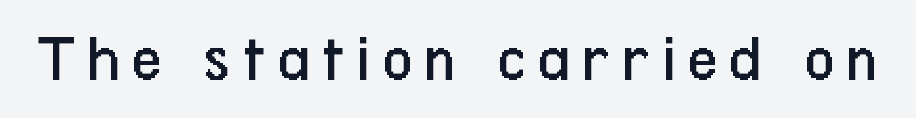
{"serif": "no", "italic": "no", "bold": "no", "weight": "regular", "width": "condensed", "stroke_contrast": "low", "x_height": "medium", "monospaced": "no", "underline": "no", "glyph_px": 67}
